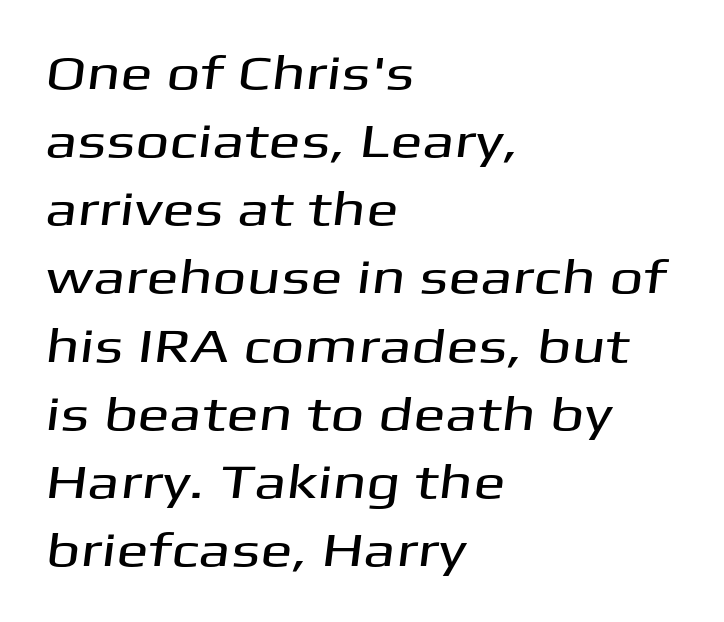
The image shows 48 px wide sans-serif type; set left-aligned, normal line spacing (1.42x), normal letter spacing, not underlined; medium stroke contrast and a medium x-height.
